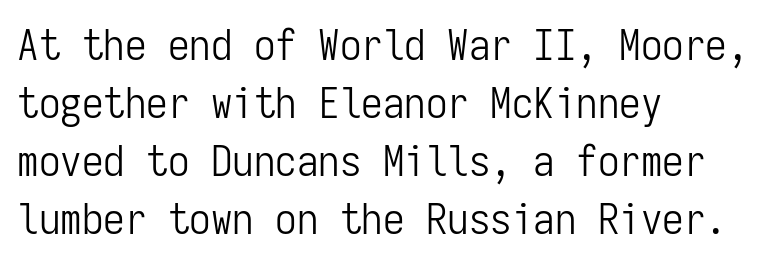
{"serif": "no", "italic": "no", "bold": "no", "weight": "light", "width": "condensed", "stroke_contrast": "low", "x_height": "medium", "monospaced": "yes", "underline": "no", "align": "left", "line_spacing": "normal", "line_spacing_ratio": 1.35, "letter_spacing": "normal", "letter_spacing_em": 0.0, "glyph_px": 43}
